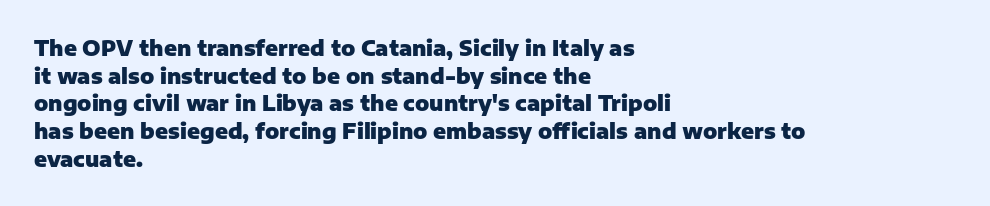
Q: Is the text bold? A: Yes.
Q: Is the text italic (slanted)? A: No, it is upright.
Q: Is the text underlined? A: No.
Q: How is the paragraph aligned? A: Left-aligned.
Q: Is the spacing between letters normal or unusually wide? A: Normal.
Q: Is the spacing between lines tight, normal or loose? A: Normal.
